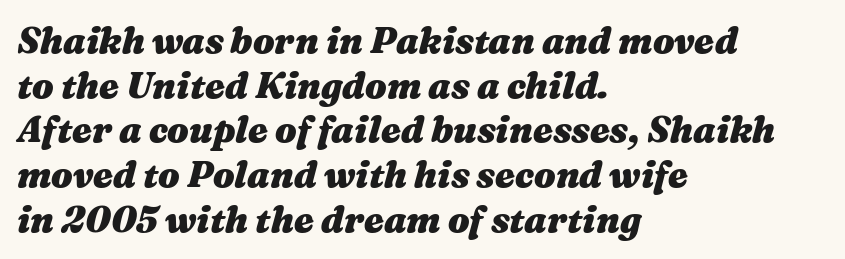
Set as a true bold cut, around the 700 mark. Designer's note — italics engaged. The letters advance in unequal steps, a hallmark of proportional type. Compared with typical body copy, the letter spacing here is the same. Decoration check: the copy has no underline. This sample is left-justified, so line endings fall wherever the words run out.
